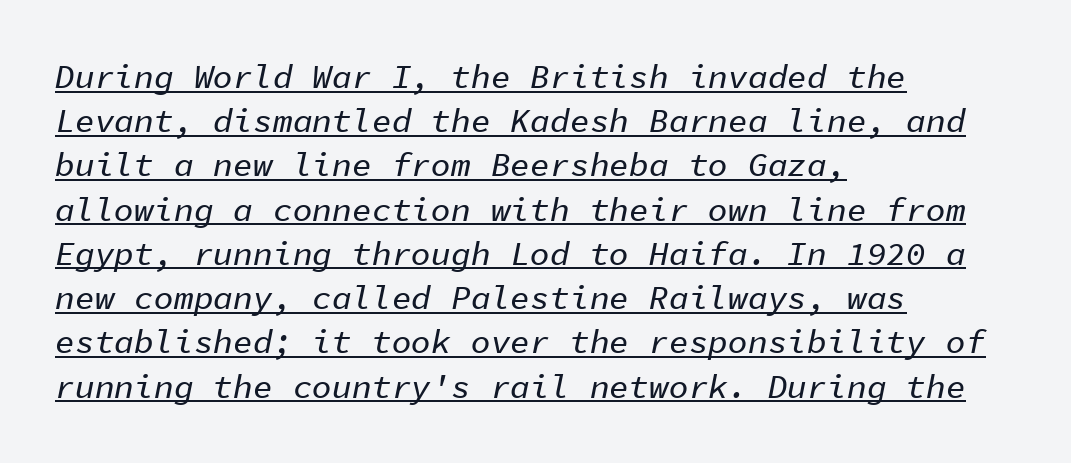
Q: Is the text italic (slanted)? A: Yes, it leans right by about 11 degrees.
Q: Is the text underlined? A: Yes.
Q: How is the paragraph aligned? A: Left-aligned.
Q: Is the spacing between letters normal or unusually wide? A: Normal.
Q: Is the spacing between lines tight, normal or loose? A: Normal.
Q: Width (condensed, normal, or wide)? A: Normal.
Q: Stroke contrast? A: Low.
Q: x-height? A: Medium.
Q: Monospaced? A: Yes.
